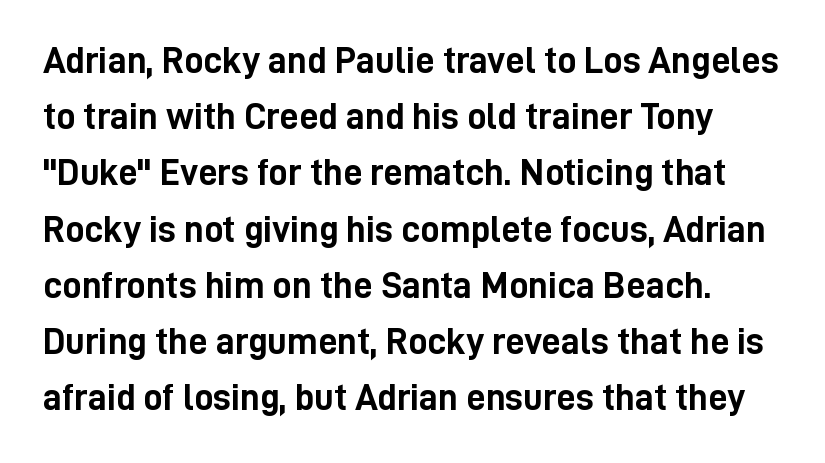
Spacing verdict: proportional, widths tailored to each character. Standard letterfit; no display-style spreading of the glyphs. Check where the strokes stop: nothing finishes them off — pure sans. The face used here has the dense, thick strokes of a bold. Notice how descenders clear the ascenders below comfortably — that's standard leading. Beneath every word, the page is bare.
